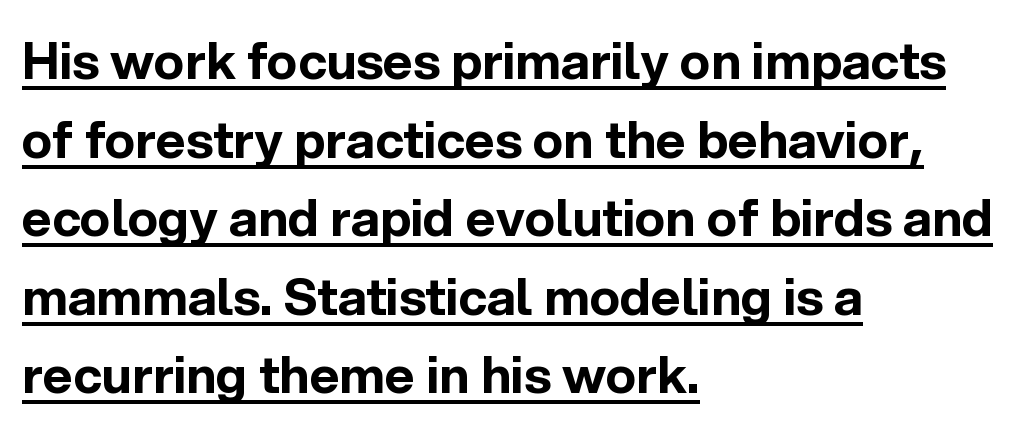
{"serif": "no", "italic": "no", "bold": "yes", "weight": "bold", "width": "normal", "x_height": "medium", "monospaced": "no", "underline": "yes", "align": "left", "line_spacing": "normal", "line_spacing_ratio": 1.54, "letter_spacing": "normal", "letter_spacing_em": 0.0, "glyph_px": 51}
